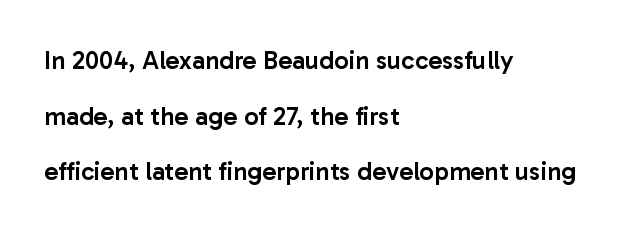
Unmarked baselines from the first word to the last. Weight check: semibold — heavier than regular, not quite bold. No extra tracking has been applied to these lines. The type sits square on the baseline with zero lean.
